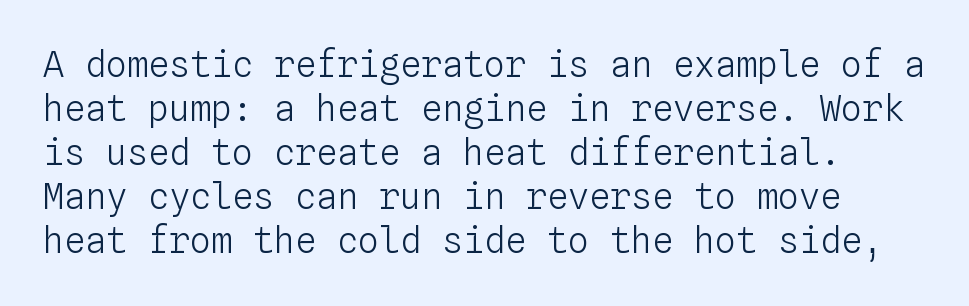
Quick note: underline off. Regular leading. Short note: letters normally spaced. The rendering uses typewriter-style spacing with identical character cells. Rendered with straight, roman letterforms. Nothing heavy about these letters — not bold at all.
